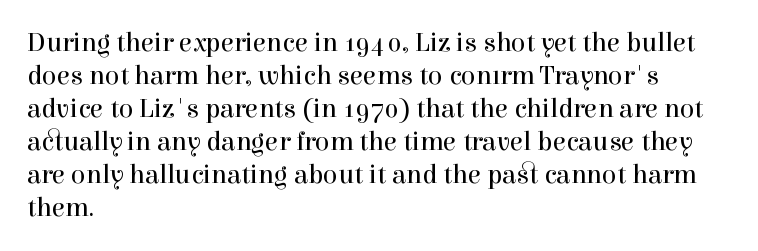
Q: Is the text bold? A: No.
Q: Is the text italic (slanted)? A: No, it is upright.
Q: Is the text underlined? A: No.
Q: How is the paragraph aligned? A: Left-aligned.
Q: Is the spacing between letters normal or unusually wide? A: Normal.
